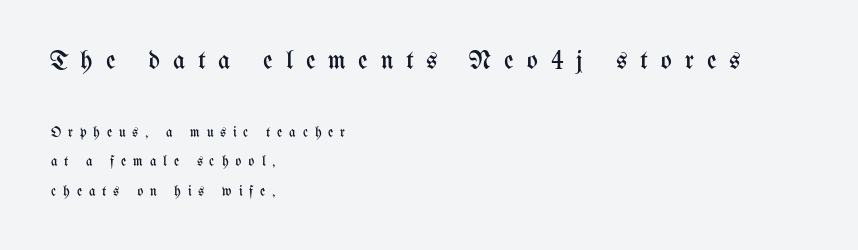
Q: Is the text bold? A: No.
Q: Is the text italic (slanted)? A: No, it is upright.
Q: Is the text underlined? A: No.
Q: How is the paragraph aligned? A: Left-aligned.
Q: Is the spacing between letters normal or unusually wide? A: Unusually wide.
Q: Is the spacing between lines tight, normal or loose? A: Loose.
Q: Which block of text is set in a larger size, the first (top) or the second (bottom)? A: The first (top) one.
